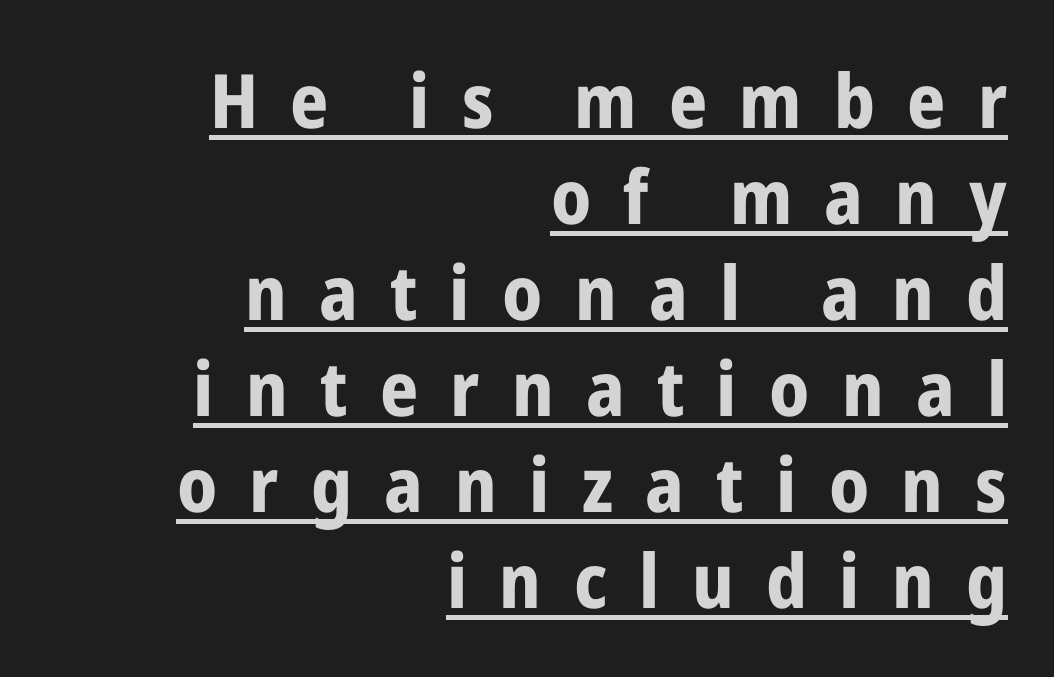
Q: Is the text bold? A: Yes.
Q: Is the text italic (slanted)? A: No, it is upright.
Q: Is the typeface a serif or a sans-serif typeface? A: Sans-serif.
Q: Is the text underlined? A: Yes.
Q: How is the paragraph aligned? A: Right-aligned.
Q: Is the spacing between letters normal or unusually wide? A: Unusually wide.
Q: Is the spacing between lines tight, normal or loose? A: Normal.
Q: Width (condensed, normal, or wide)? A: Condensed.
Q: Stroke contrast? A: Low.
Q: x-height? A: Medium.
Q: Monospaced? A: No.
